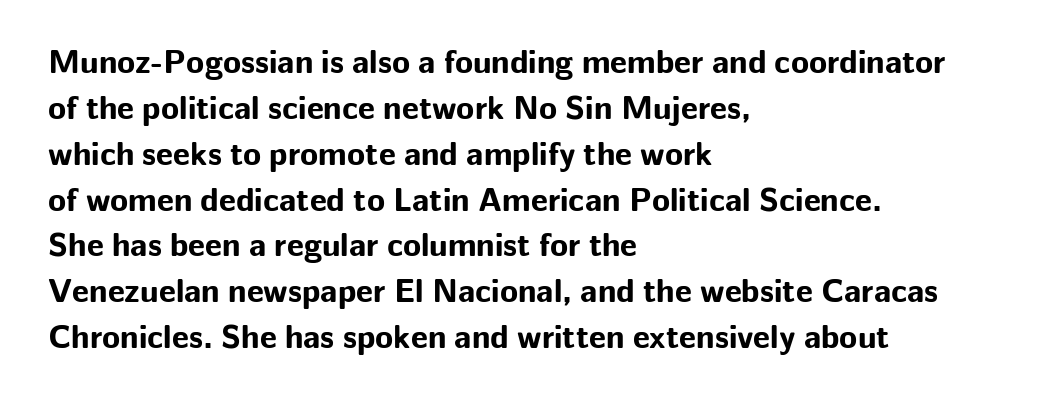
The image shows 33 px bold sans-serif type, upright; set left-aligned, normal line spacing (1.39x), normal letter spacing, not underlined; low stroke contrast and a medium x-height.
